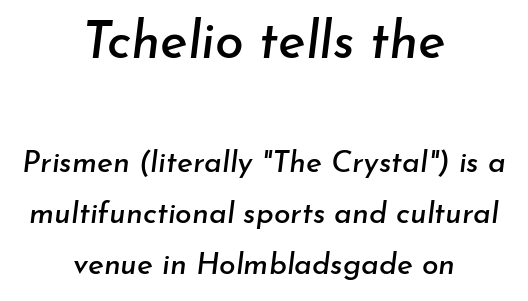
{"italic": "yes", "lean": "right", "slant_degrees": 7, "width": "normal", "stroke_contrast": "low", "x_height": "small", "monospaced": "no", "underline": "no", "align": "center", "line_spacing": "normal", "line_spacing_ratio": 1.7, "letter_spacing": "normal", "letter_spacing_em": 0.0, "larger_block": "first", "size_ratio": 1.73, "glyph_px": 52}
